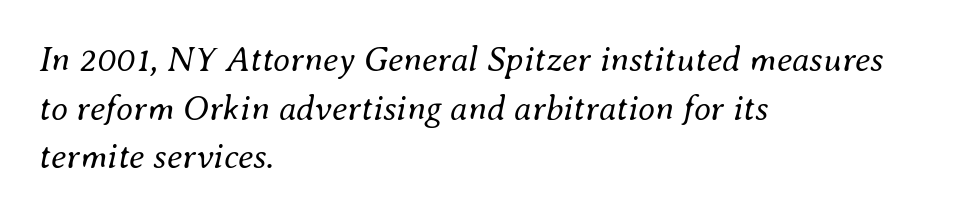
The image shows 35 px regular-weight type, italic (leaning right); set left-aligned, normal line spacing (1.39x), normal letter spacing, not underlined; medium stroke contrast and a small x-height.
